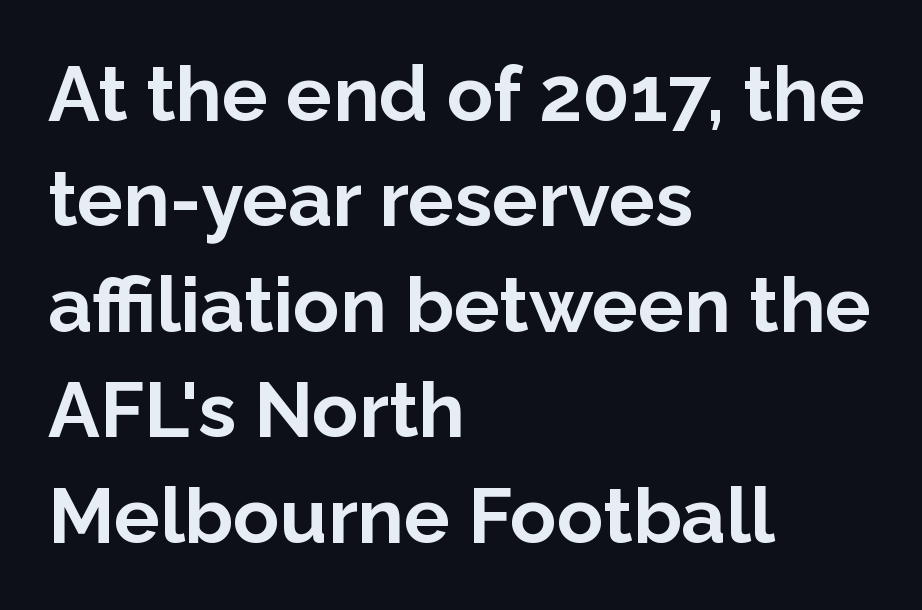
The image shows 77 px bold sans-serif type, upright; set left-aligned, normal line spacing (1.37x), normal letter spacing, not underlined; low stroke contrast and a medium x-height.
